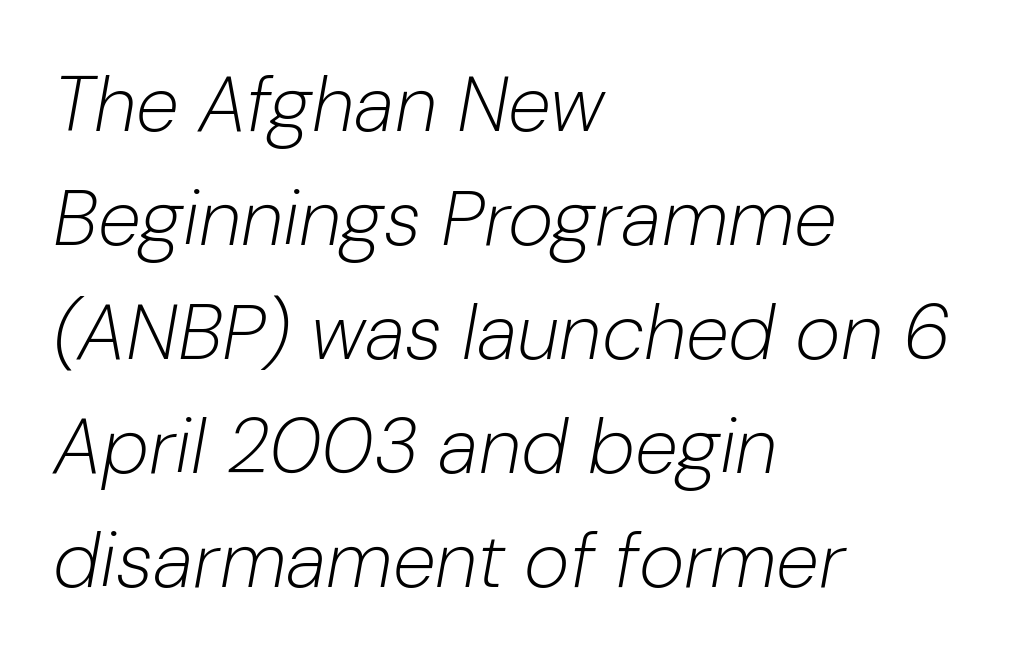
The image shows 78 px light type, italic (leaning right); set left-aligned, normal line spacing (1.46x), normal letter spacing, not underlined; low stroke contrast and a medium x-height.
